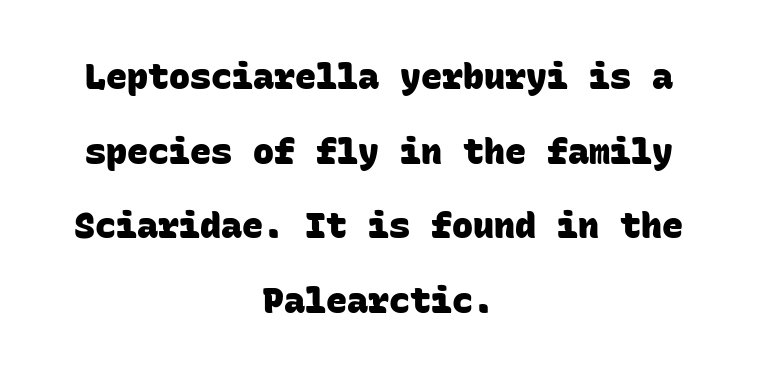
The image shows 35 px heavy sans-serif type, monospaced; set centered, loose line spacing (2.13x), normal letter spacing, not underlined; low stroke contrast and a large x-height.
